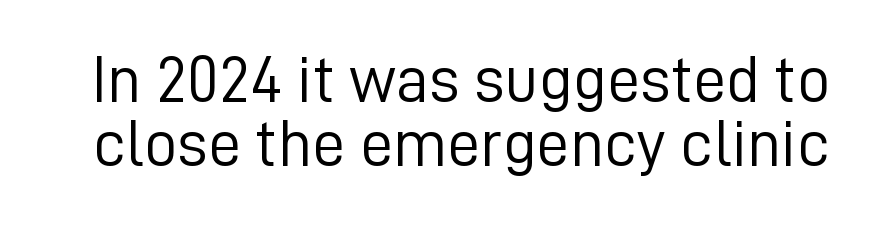
{"serif": "no", "italic": "no", "bold": "no", "weight": "light", "width": "normal", "stroke_contrast": "low", "x_height": "medium", "monospaced": "no", "underline": "no", "line_spacing": "tight", "line_spacing_ratio": 0.97, "letter_spacing": "normal", "letter_spacing_em": 0.0, "glyph_px": 66}
